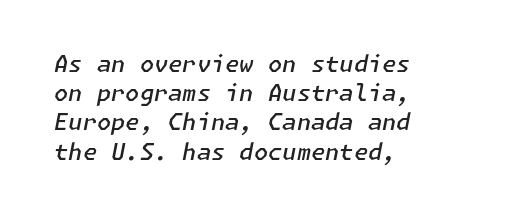
Q: Is the text bold? A: Semi-bold.
Q: Is the text italic (slanted)? A: Yes, it leans right by about 11 degrees.
Q: Is the text underlined? A: No.
Q: How is the paragraph aligned? A: Left-aligned.
Q: Is the spacing between letters normal or unusually wide? A: Normal.
Q: Is the spacing between lines tight, normal or loose? A: Normal.
